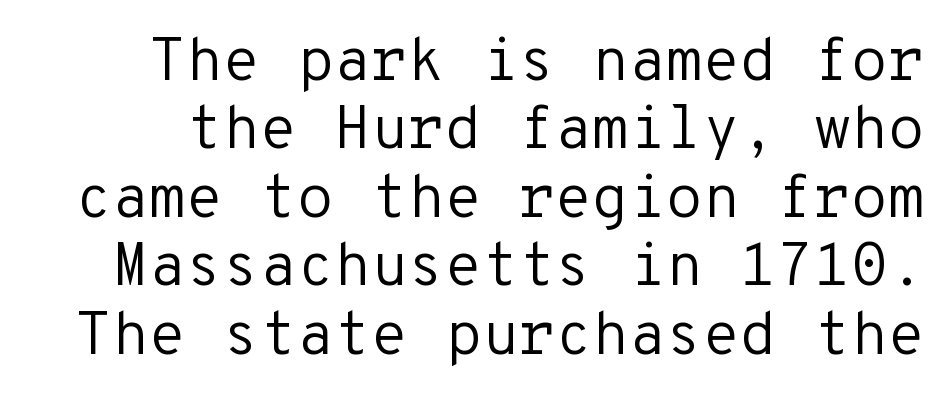
Summary of weight: not heavy and not bold. The letters stand straight up with perfectly vertical stems. The lines are packed closely together with very little leading. Check the space under the baseline: it is left empty. The face used here is a sans, in the tradition of grotesques and geometrics. This sample uses plain, unmodified letter spacing.
